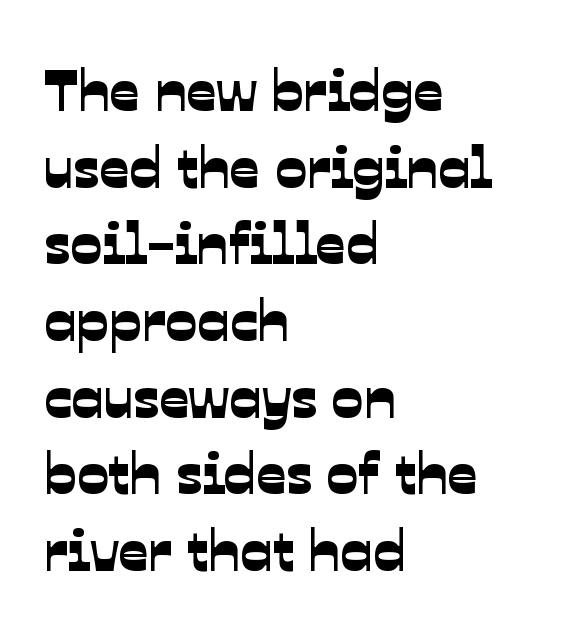
{"serif": "no", "width": "normal", "stroke_contrast": "low", "x_height": "medium", "monospaced": "no", "underline": "no", "align": "left", "line_spacing": "normal", "line_spacing_ratio": 1.3, "letter_spacing": "normal", "letter_spacing_em": 0.0, "glyph_px": 59}
